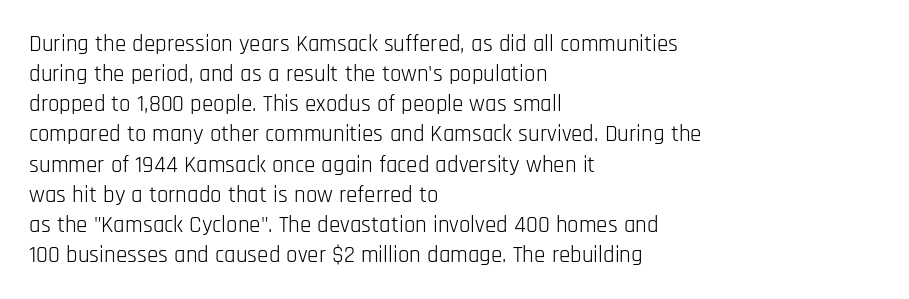
The image shows 23 px text type, upright; set left-aligned, normal line spacing (1.31x), normal letter spacing, not underlined.
